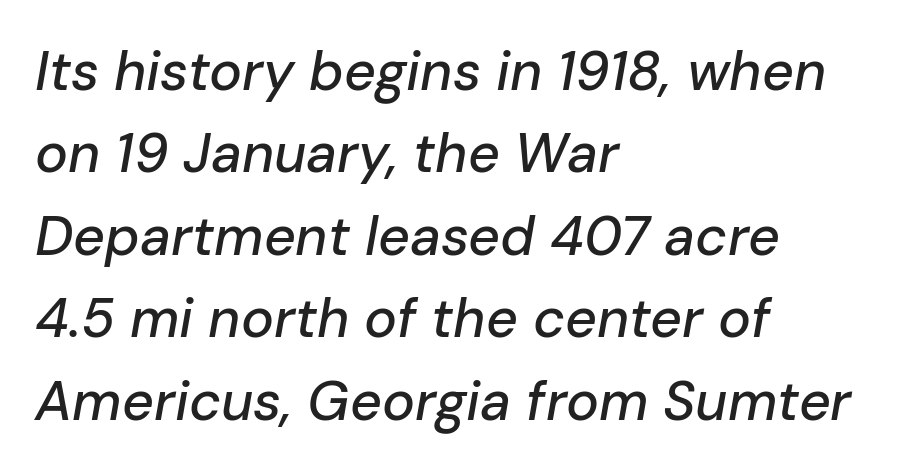
{"italic": "yes", "lean": "right", "slant_degrees": 10, "width": "normal", "stroke_contrast": "low", "x_height": "medium", "monospaced": "no", "underline": "no", "align": "left", "line_spacing": "normal", "line_spacing_ratio": 1.5, "letter_spacing": "normal", "letter_spacing_em": 0.0, "glyph_px": 55}
